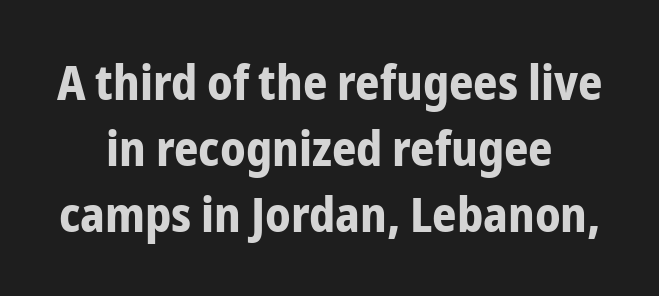
{"serif": "no", "italic": "no", "bold": "yes", "weight": "bold", "width": "condensed", "stroke_contrast": "low", "x_height": "medium", "monospaced": "no", "underline": "no", "align": "center", "line_spacing": "normal", "line_spacing_ratio": 1.38, "letter_spacing": "normal", "letter_spacing_em": 0.0, "glyph_px": 48}
